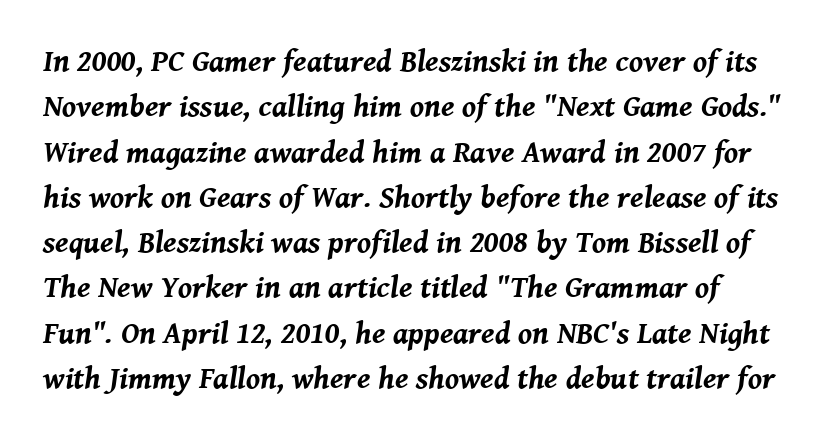
{"italic": "yes", "lean": "right", "slant_degrees": 8, "bold": "yes", "weight": "bold", "width": "normal", "stroke_contrast": "medium", "x_height": "medium", "monospaced": "no", "underline": "no", "line_spacing": "normal", "line_spacing_ratio": 1.46, "letter_spacing": "normal", "letter_spacing_em": 0.0, "glyph_px": 31}
